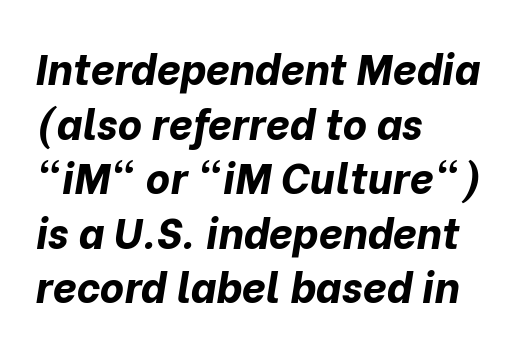
Inter-character spacing is left at the font's built-in metrics. One glance says typical: line gaps are just what's usual. Line starts are locked; line ends wander. The whole block is typeset with a tilt. Bold? Absolutely — the strokes are thick and heavy. Is this a fixed-width face? No — the glyphs have proportional, varying widths.
